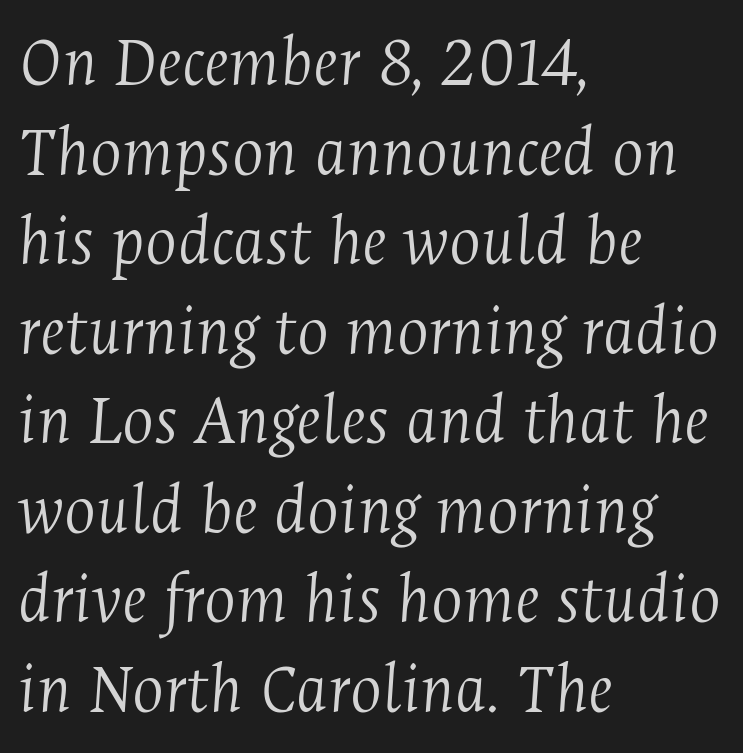
{"serif": "yes", "italic": "yes", "lean": "right", "slant_degrees": 4, "bold": "no", "weight": "light", "width": "condensed", "stroke_contrast": "medium", "x_height": "medium", "monospaced": "no", "underline": "no", "align": "left", "line_spacing_ratio": 1.21, "letter_spacing": "normal", "letter_spacing_em": 0.0, "glyph_px": 74}
